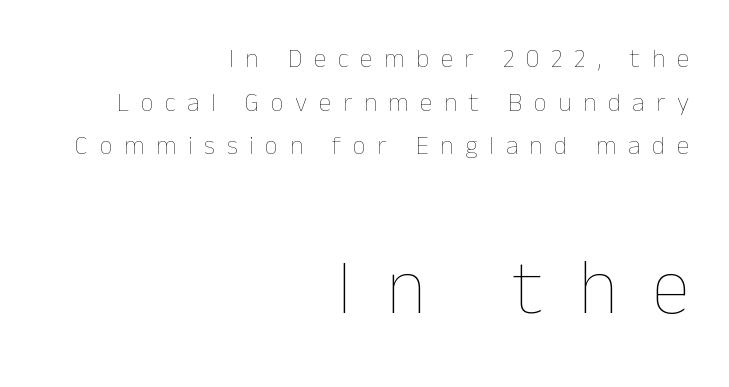
Q: Is the text bold? A: No.
Q: Is the text italic (slanted)? A: No, it is upright.
Q: Is the text underlined? A: No.
Q: How is the paragraph aligned? A: Right-aligned.
Q: Is the spacing between letters normal or unusually wide? A: Unusually wide.
Q: Is the spacing between lines tight, normal or loose? A: Normal.
Q: Which block of text is set in a larger size, the first (top) or the second (bottom)? A: The second (bottom) one.
Q: Width (condensed, normal, or wide)? A: Normal.
Q: Stroke contrast? A: Low.
Q: x-height? A: Medium.
Q: Monospaced? A: No.
